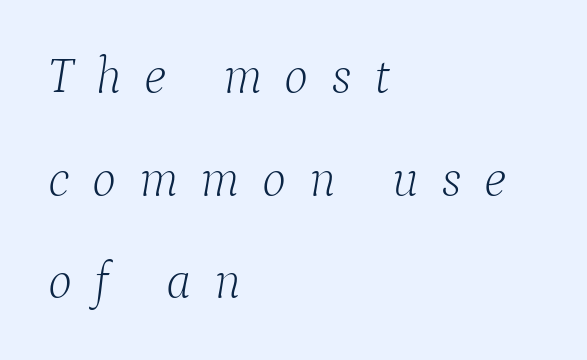
Style check: oblique. The characters are drawn with everyday or finer stroke widths. The type is letterspaced generously, with wide tracking. Regarding leading, the lines here are spaced well apart. Teacher's note: observe the even left margin — that is flush-left alignment.
